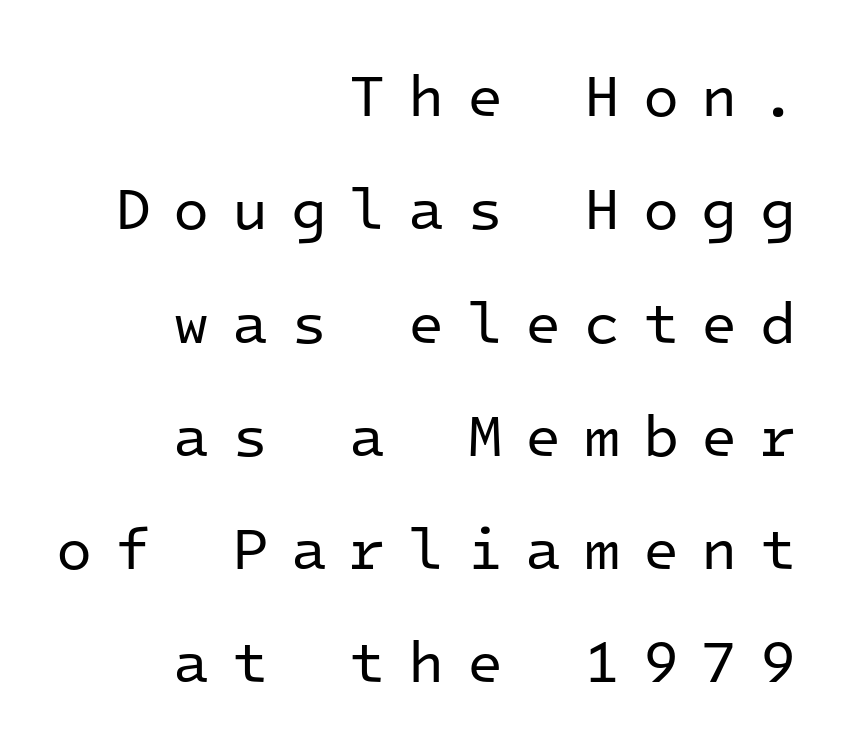
The rendering uses a large line-height, opening up the rows. Do the letters lean? They stand straight. I'd call this a sans setting — the letters go barefoot. Typeset ragged left — the right edge is the straight one.
